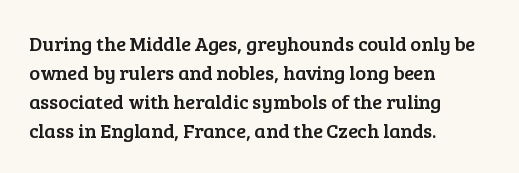
The image shows 20 px text type, upright; set left-aligned, normal line spacing (1.45x), normal letter spacing, not underlined.
